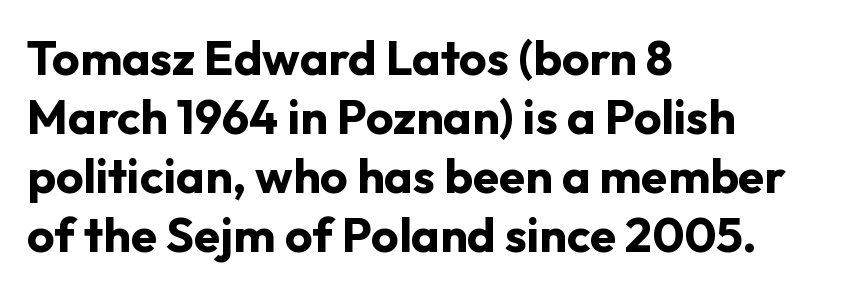
To sum up the face: it is a sans, with no serifs. Every row of glyphs begins at an identical x-position on the left. The line texture is even and compact thanks to regular tracking. Summary of weight: heavy, a full bold.
